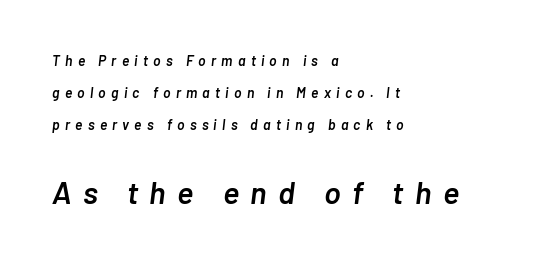
The image shows 31 px semibold type, italic (leaning right); set left-aligned, loose line spacing (2.3x), unusually wide letter spacing (+0.37 em), not underlined; the second (bottom) block is 2.21x larger; low stroke contrast and a medium x-height.
